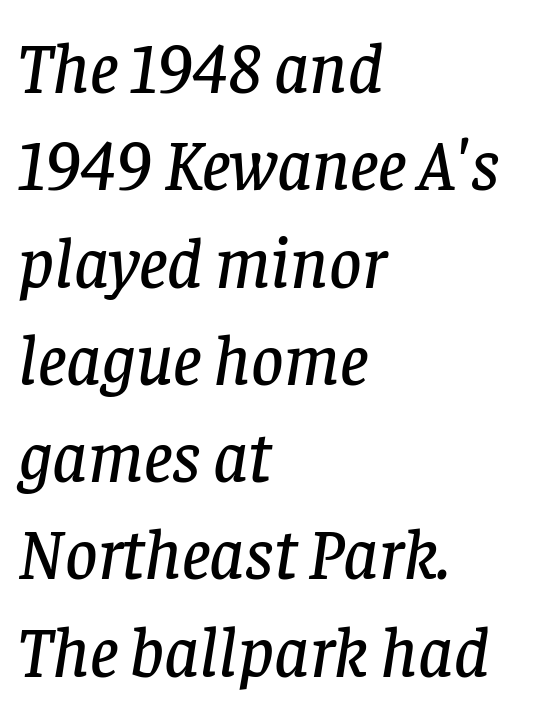
Q: Is the text italic (slanted)? A: Yes, it leans right by about 8 degrees.
Q: Is the typeface a serif or a sans-serif typeface? A: Serif.
Q: Is the text underlined? A: No.
Q: How is the paragraph aligned? A: Left-aligned.
Q: Is the spacing between letters normal or unusually wide? A: Normal.
Q: Is the spacing between lines tight, normal or loose? A: Normal.
Q: Width (condensed, normal, or wide)? A: Normal.
Q: Stroke contrast? A: Low.
Q: x-height? A: Large.
Q: Monospaced? A: No.
